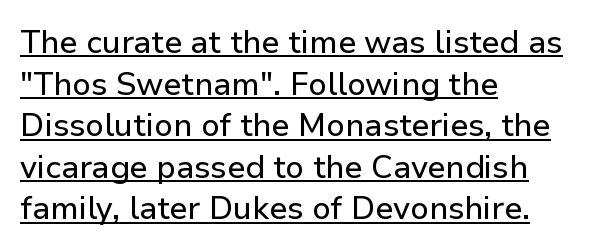
The image shows 32 px sans-serif type, upright; set left-aligned, normal line spacing (1.3x), normal letter spacing, underlined; low stroke contrast and a medium x-height.
